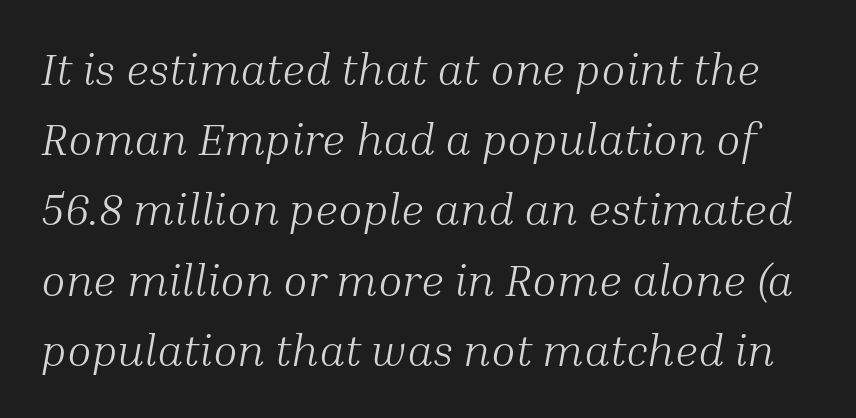
{"serif": "yes", "italic": "yes", "lean": "right", "slant_degrees": 10, "bold": "no", "weight": "light", "width": "normal", "stroke_contrast": "medium", "x_height": "medium", "monospaced": "no", "underline": "no", "line_spacing": "normal", "line_spacing_ratio": 1.56, "letter_spacing": "normal", "letter_spacing_em": 0.0, "glyph_px": 45}
